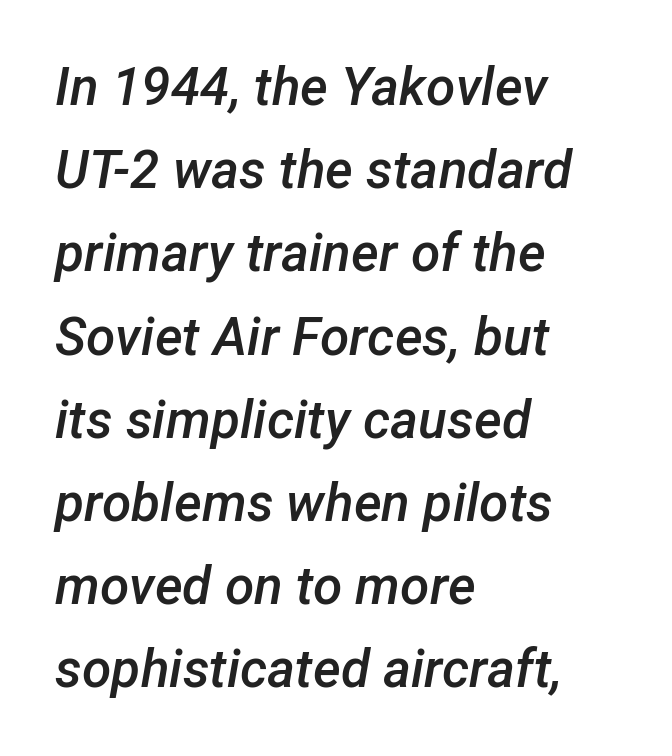
A bare baseline throughout the passage. Look at the tracking — it's just the regular setting, nothing added. One glance says typical: line gaps are just what's usual. A semibold gives these letters moderate extra thickness, short of bold. Reading down the block, your eye returns to a fixed left position each line.
